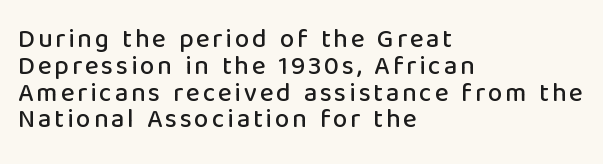
The string is rendered with underlining switched off. Honestly, the rows look squashed on top of each other. Posture: vertical. Every row of glyphs begins at an identical x-position on the left.
